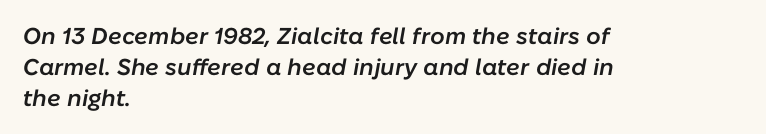
Q: Is the text bold? A: Semi-bold.
Q: Is the text italic (slanted)? A: Yes, it leans right by about 10 degrees.
Q: Is the text underlined? A: No.
Q: How is the paragraph aligned? A: Left-aligned.
Q: Is the spacing between letters normal or unusually wide? A: Normal.
Q: Is the spacing between lines tight, normal or loose? A: Normal.
